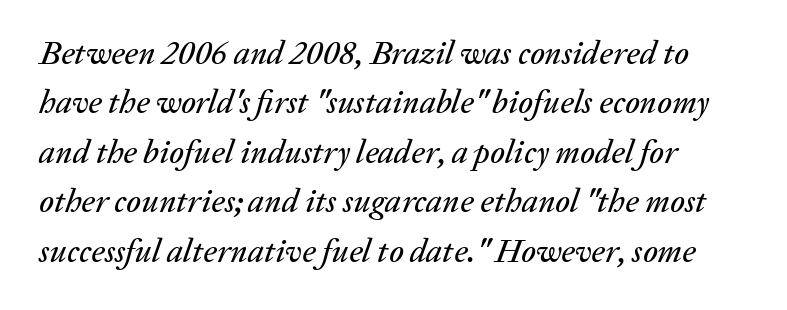
Q: Is the text italic (slanted)? A: Yes, it leans right by about 20 degrees.
Q: Is the text underlined? A: No.
Q: How is the paragraph aligned? A: Left-aligned.
Q: Is the spacing between letters normal or unusually wide? A: Normal.
Q: Is the spacing between lines tight, normal or loose? A: Normal.
Q: Width (condensed, normal, or wide)? A: Normal.
Q: Stroke contrast? A: Low.
Q: x-height? A: Medium.
Q: Monospaced? A: No.
